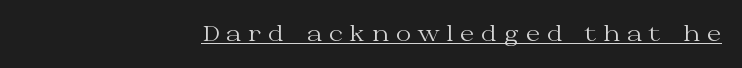
Q: Is the text bold? A: No.
Q: Is the text italic (slanted)? A: No, it is upright.
Q: Is the text underlined? A: Yes.
Q: How is the paragraph aligned? A: Right-aligned.
Q: Is the spacing between letters normal or unusually wide? A: Unusually wide.
